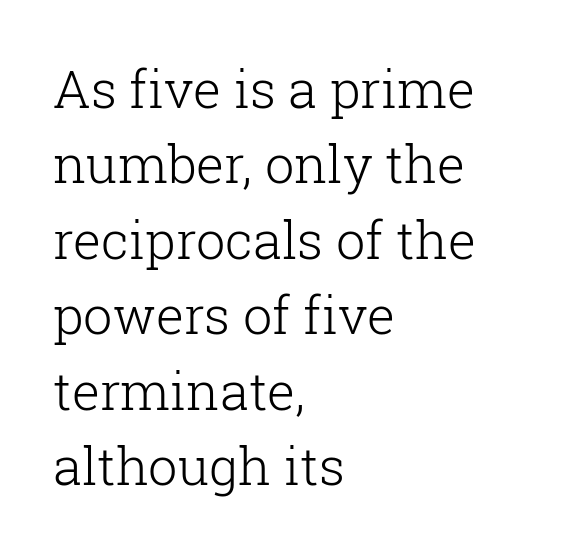
How are the letters spaced? Ordinarily, with no added tracking. Normally led — the rows are evenly, conventionally spaced. Is this a fixed-width face? No — the glyphs have proportional, varying widths. In terms of letterform style, serifs are clearly present. The foot of each line stays bare and open. Caption: multi-line text, flush left, ragged right.
